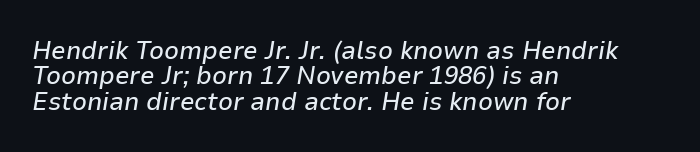
The leading is snug, giving the passage a crowded texture. Casual observation: everything's shoved over to the left. Style check: oblique. A bare baseline throughout the passage.
